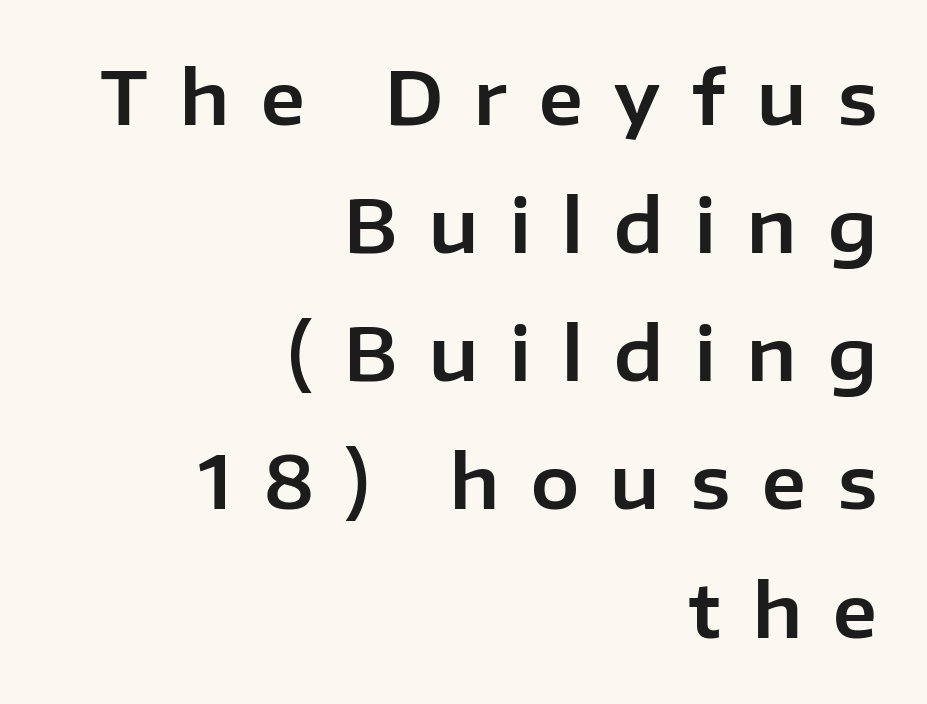
{"serif": "no", "italic": "no", "width": "normal", "stroke_contrast": "low", "x_height": "medium", "monospaced": "no", "underline": "no", "align": "right", "line_spacing_ratio": 1.78, "letter_spacing": "wide", "letter_spacing_em": 0.44, "glyph_px": 72}
